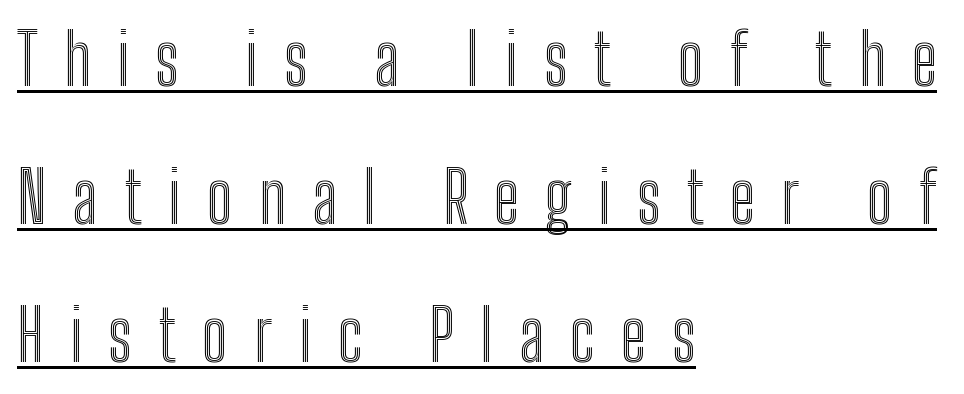
Q: Is the text italic (slanted)? A: No, it is upright.
Q: Is the text underlined? A: Yes.
Q: How is the paragraph aligned? A: Left-aligned.
Q: Is the spacing between letters normal or unusually wide? A: Unusually wide.
Q: Is the spacing between lines tight, normal or loose? A: Loose.
Q: Width (condensed, normal, or wide)? A: Condensed.
Q: x-height? A: Medium.
Q: Monospaced? A: No.
